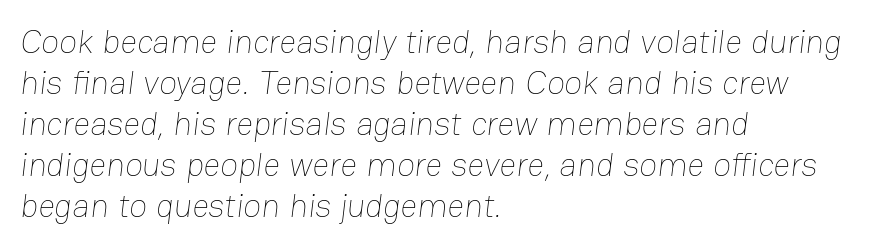
All the whitespace from short lines collects on the right. Observe the ordinary spacing: letters are neighbours, not strangers. Weight: in the light-to-regular range. Letters rest on an invisible, unmarked baseline.
